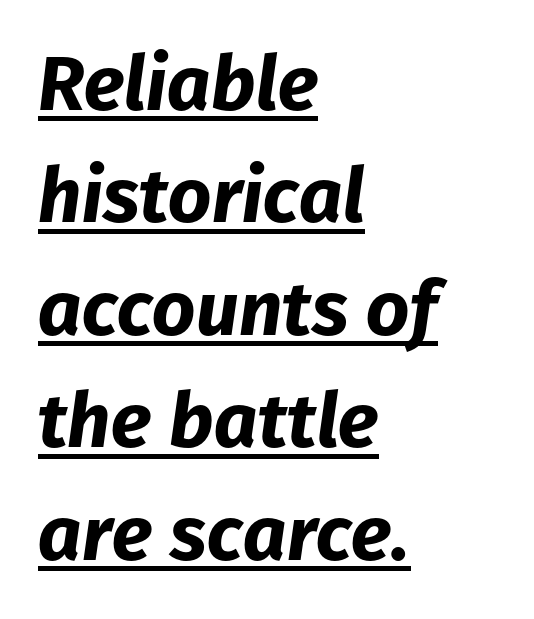
This block has exactly the height ordinary leading produces. Words appear dense and cohesive because spacing is normal. A typesetter would call this proportional, since set widths differ per character. The specimen includes a rule beneath the text block's lines. Does the weight exceed regular? Yes, all the way to bold. Horizontal alignment here is leftward, the default for most running prose.
